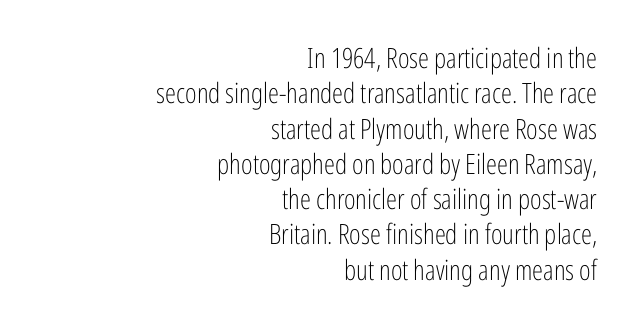
Reading down the column, the eye jumps a familiar distance to each next line. If you drew a line through each stem, it would be perfectly vertical. Is this a sans? Yes — the strokes have no serifs. This reads as an unemphasized weight, regular at the heaviest. The passage shown is not underscored anywhere. Where is the straight margin? On the right.
